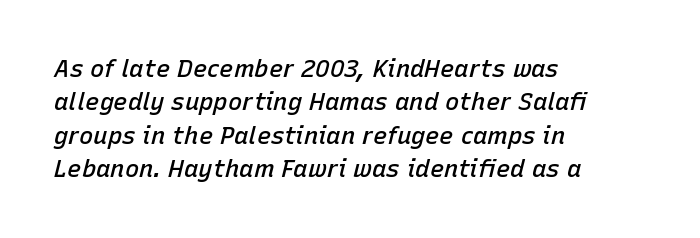
If you measured baseline to baseline, you'd find a middling distance. Does extra space separate the letters? No, they use regular spacing. The ragged edge is on the right, which tells us the setting is flush left. The text carries the slant typical of an italic or oblique font. Bold? Not quite — semibold, heavier than regular but stopping short.
